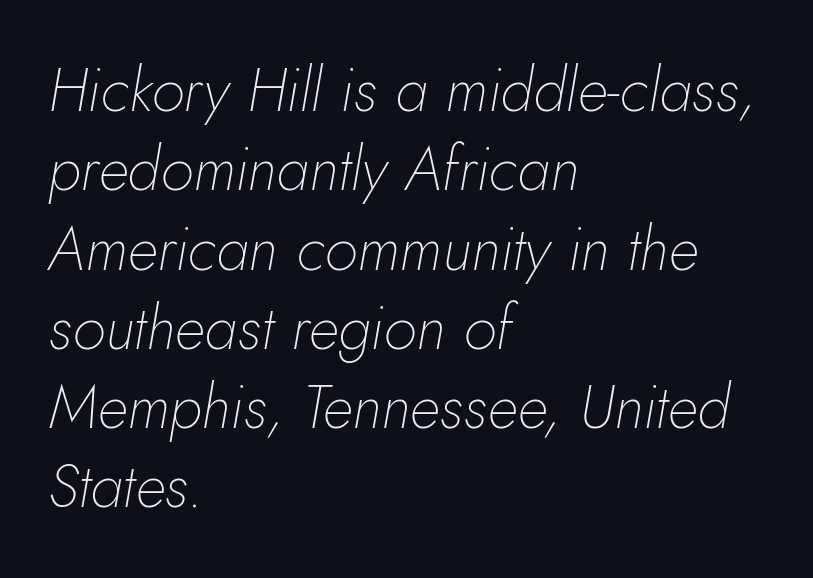
Q: Is the text bold? A: No.
Q: Is the text italic (slanted)? A: Yes, it leans right by about 10 degrees.
Q: Is the text underlined? A: No.
Q: How is the paragraph aligned? A: Left-aligned.
Q: Is the spacing between letters normal or unusually wide? A: Normal.
Q: Is the spacing between lines tight, normal or loose? A: Normal.
Q: Width (condensed, normal, or wide)? A: Normal.
Q: Stroke contrast? A: Low.
Q: x-height? A: Small.
Q: Monospaced? A: No.
